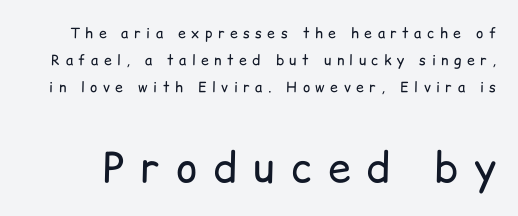
Q: Is the text bold? A: No.
Q: Is the text italic (slanted)? A: No, it is upright.
Q: Is the typeface a serif or a sans-serif typeface? A: Sans-serif.
Q: Is the text underlined? A: No.
Q: Is the spacing between letters normal or unusually wide? A: Unusually wide.
Q: Is the spacing between lines tight, normal or loose? A: Loose.
Q: Which block of text is set in a larger size, the first (top) or the second (bottom)? A: The second (bottom) one.
Q: Width (condensed, normal, or wide)? A: Normal.
Q: Stroke contrast? A: Low.
Q: x-height? A: Medium.
Q: Monospaced? A: No.
